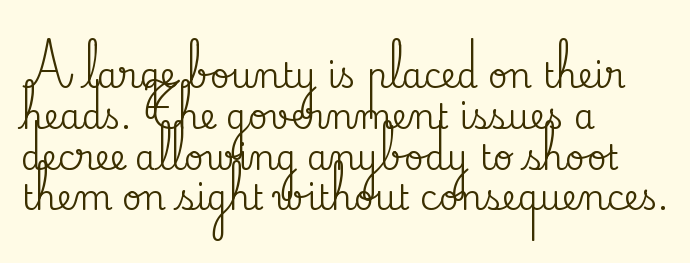
The image shows 34 px serif type, upright; set left-aligned, line spacing 1.2x, normal letter spacing, not underlined; medium stroke contrast and a small x-height.
